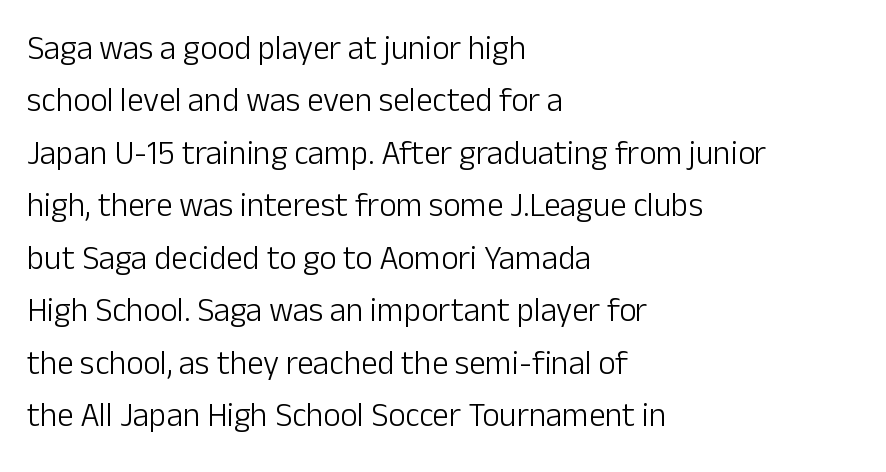
Q: Is the text bold? A: No.
Q: Is the text italic (slanted)? A: No, it is upright.
Q: Is the typeface a serif or a sans-serif typeface? A: Sans-serif.
Q: Is the text underlined? A: No.
Q: How is the paragraph aligned? A: Left-aligned.
Q: Is the spacing between letters normal or unusually wide? A: Normal.
Q: Is the spacing between lines tight, normal or loose? A: Normal.
Q: Width (condensed, normal, or wide)? A: Normal.
Q: Stroke contrast? A: Low.
Q: x-height? A: Medium.
Q: Monospaced? A: No.
